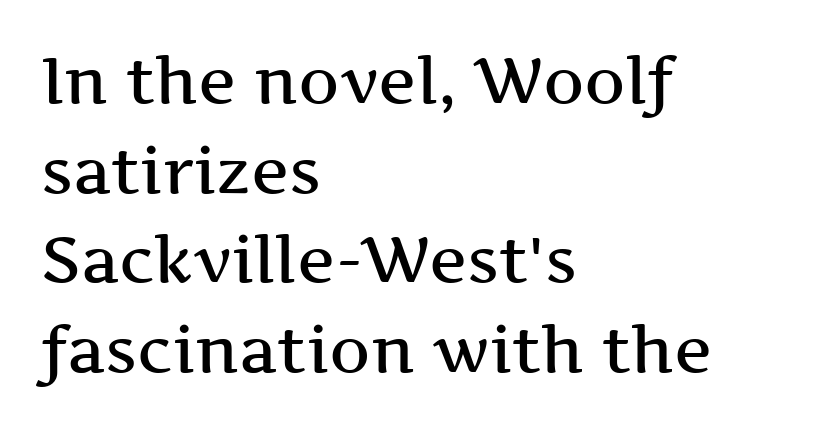
{"serif": "yes", "italic": "no", "bold": "semi", "weight": "semibold", "width": "wide", "stroke_contrast": "medium", "x_height": "medium", "monospaced": "no", "underline": "no", "align": "left", "line_spacing": "normal", "line_spacing_ratio": 1.4, "letter_spacing": "normal", "letter_spacing_em": 0.0, "glyph_px": 64}
